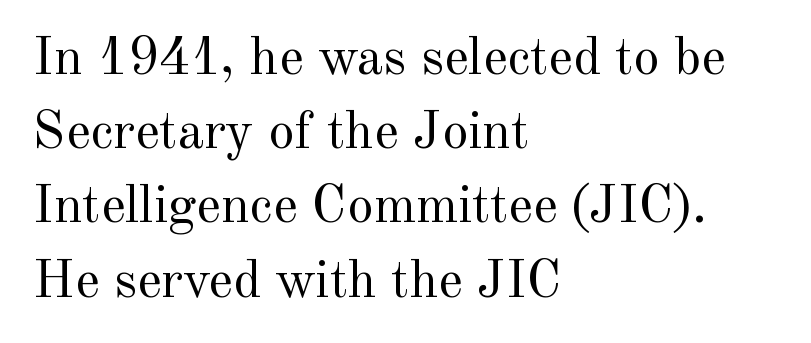
Q: Is the text bold? A: No.
Q: Is the text italic (slanted)? A: No, it is upright.
Q: Is the typeface a serif or a sans-serif typeface? A: Serif.
Q: Is the text underlined? A: No.
Q: How is the paragraph aligned? A: Left-aligned.
Q: Is the spacing between letters normal or unusually wide? A: Normal.
Q: Is the spacing between lines tight, normal or loose? A: Normal.
Q: Width (condensed, normal, or wide)? A: Normal.
Q: x-height? A: Small.
Q: Monospaced? A: No.
